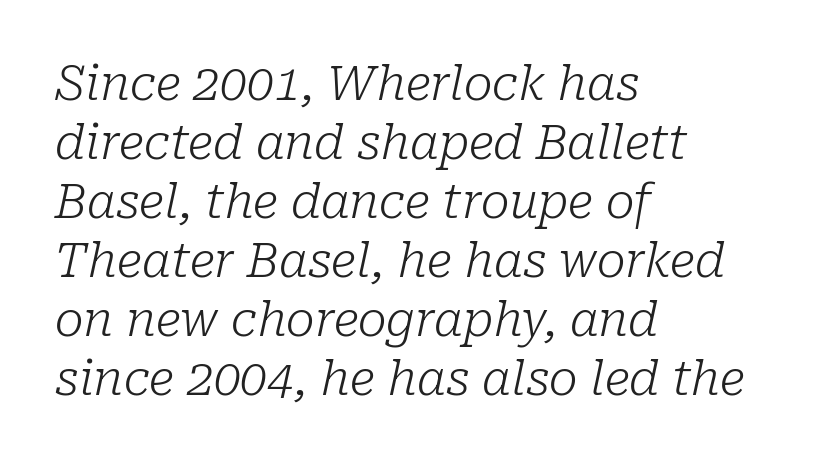
Type without underlining. The horizontal fit of the characters is conventional and even. Stroke terminals: seriffed. Each letter keeps its own natural width here, so spacing adapts to shape. Compared with ordinary roman type, these characters are visibly tilted. This reads as an unemphasized weight, regular at the heaviest.
